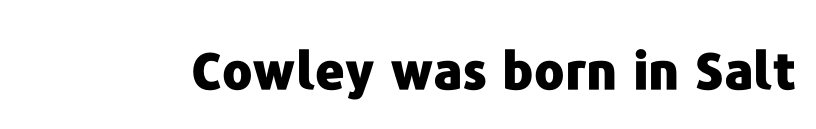
{"serif": "no", "italic": "no", "bold": "yes", "weight": "heavy", "width": "normal", "stroke_contrast": "low", "x_height": "medium", "monospaced": "no", "underline": "no", "letter_spacing": "normal", "letter_spacing_em": 0.0, "glyph_px": 51}
